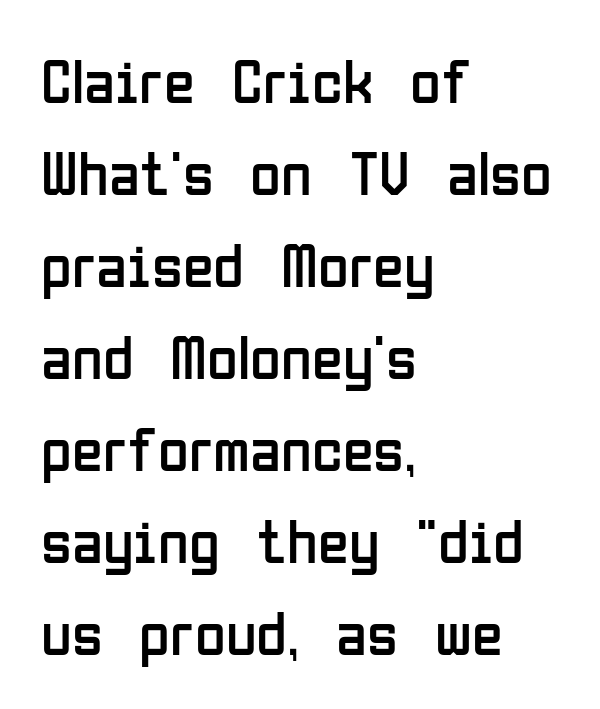
{"serif": "no", "italic": "no", "bold": "no", "weight": "regular", "width": "condensed", "stroke_contrast": "low", "x_height": "medium", "monospaced": "no", "underline": "no", "align": "left", "line_spacing": "normal", "line_spacing_ratio": 1.46, "letter_spacing": "normal", "letter_spacing_em": 0.0, "glyph_px": 63}
